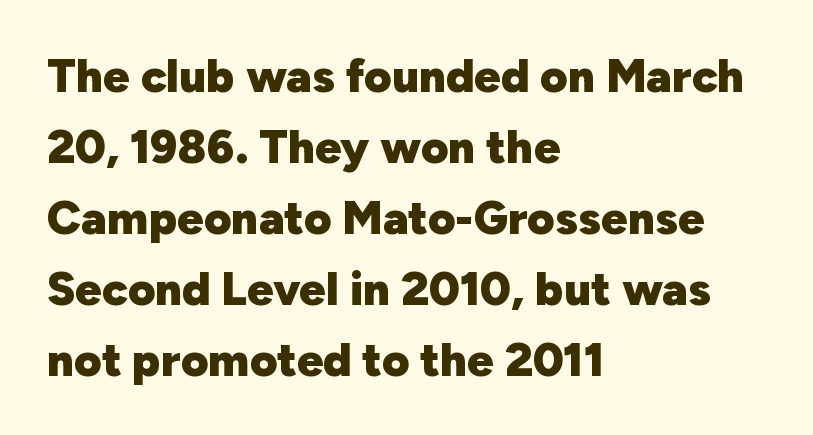
The image shows 47 px heavy sans-serif type, upright; set left-aligned, normal line spacing (1.51x), normal letter spacing, not underlined; low stroke contrast and a medium x-height.
